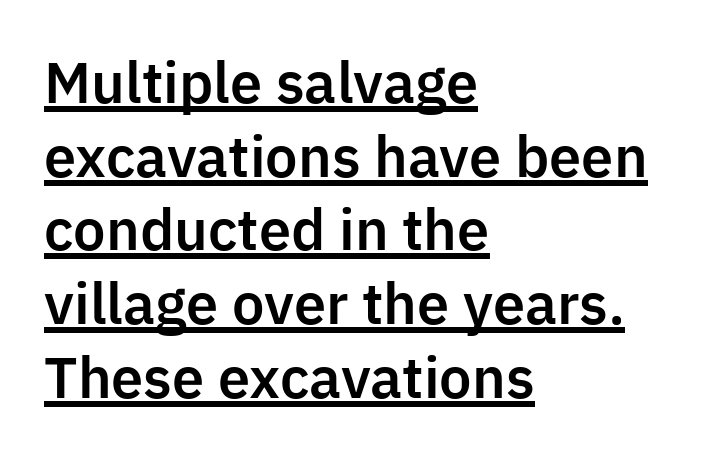
Typeset ragged right — the left edge is the straight one. The lettering is marked with a stroke running underneath it. Each new line begins a customary step beneath the previous one. Each letter keeps its own natural width here, so spacing adapts to shape.
